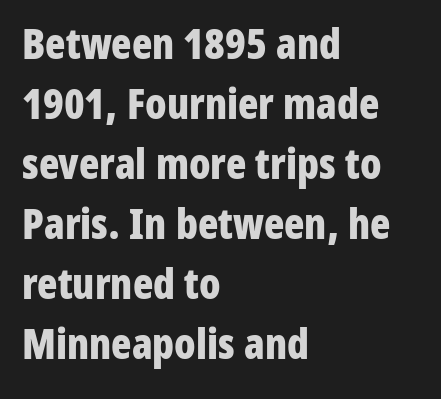
{"serif": "no", "italic": "no", "bold": "yes", "weight": "bold", "width": "condensed", "stroke_contrast": "low", "x_height": "medium", "monospaced": "no", "underline": "no", "align": "left", "line_spacing": "normal", "line_spacing_ratio": 1.43, "letter_spacing": "normal", "letter_spacing_em": 0.0, "glyph_px": 42}
